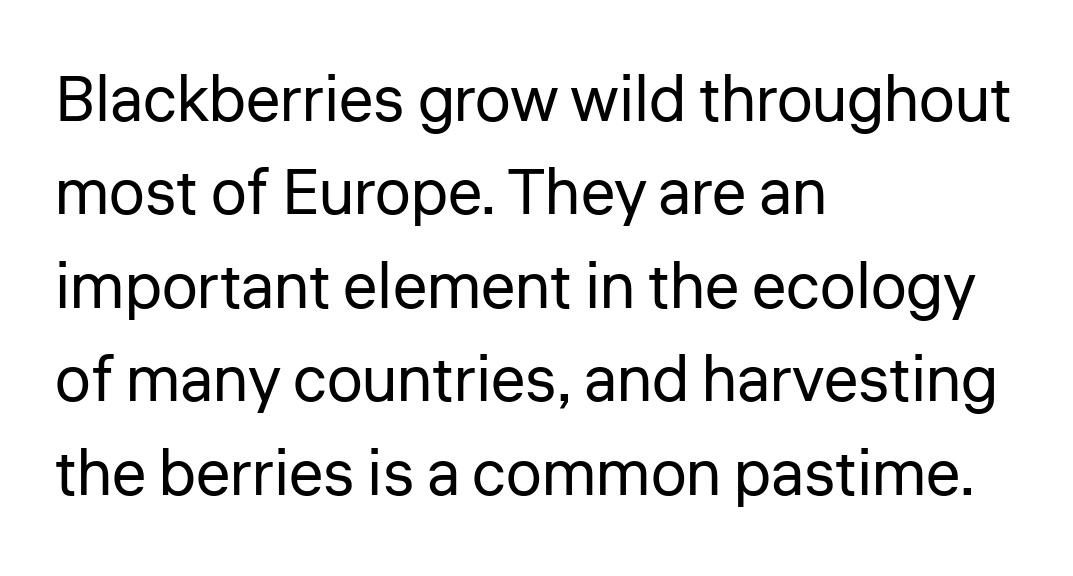
{"serif": "no", "italic": "no", "bold": "no", "weight": "regular", "width": "normal", "stroke_contrast": "low", "x_height": "medium", "monospaced": "no", "underline": "no", "align": "left", "line_spacing": "normal", "line_spacing_ratio": 1.46, "letter_spacing": "normal", "letter_spacing_em": 0.0, "glyph_px": 64}
